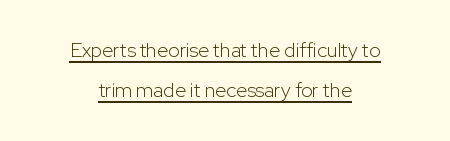
{"italic": "no", "bold": "no", "underline": "yes", "align": "center", "line_spacing": "loose", "line_spacing_ratio": 2.02, "letter_spacing": "normal", "letter_spacing_em": 0.0, "glyph_px": 20}
